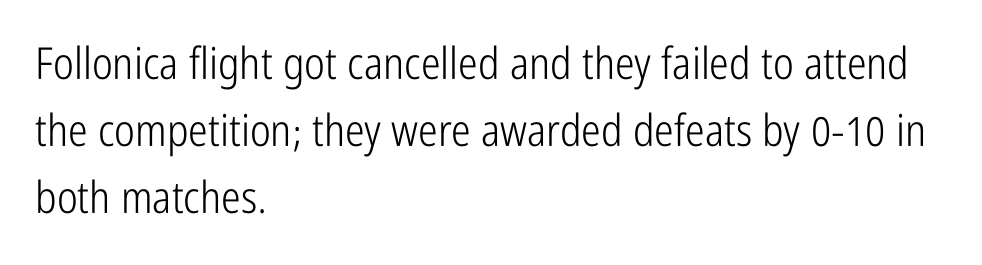
The image shows 44 px light, condensed sans-serif type, upright; set left-aligned, normal line spacing (1.52x), normal letter spacing, not underlined; low stroke contrast and a medium x-height.
